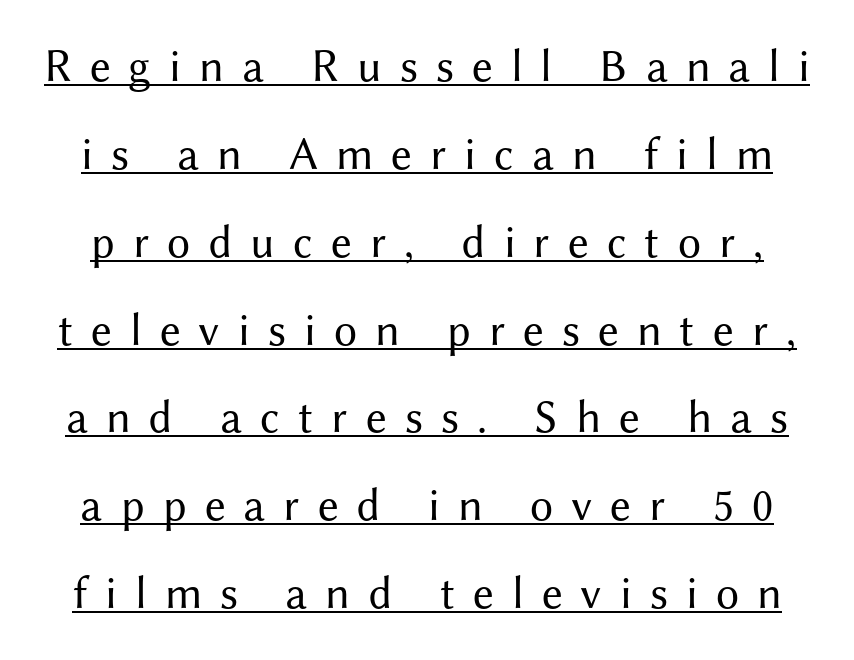
{"serif": "no", "italic": "no", "bold": "no", "weight": "regular", "width": "normal", "stroke_contrast": "medium", "x_height": "medium", "monospaced": "no", "underline": "yes", "line_spacing": "loose", "line_spacing_ratio": 1.91, "letter_spacing": "wide", "letter_spacing_em": 0.39, "glyph_px": 46}
